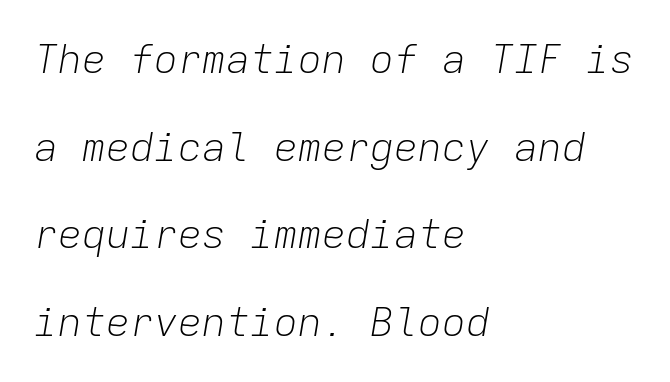
The image shows 40 px light type, italic (leaning right), monospaced; set left-aligned, loose line spacing (2.19x), normal letter spacing, not underlined; low stroke contrast and a medium x-height.
